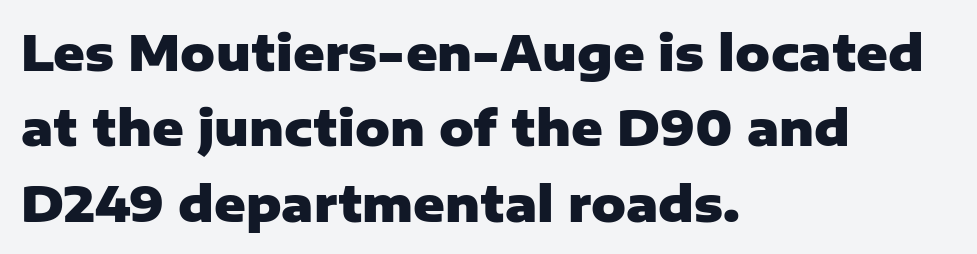
{"serif": "no", "italic": "no", "bold": "yes", "weight": "heavy", "width": "normal", "stroke_contrast": "low", "x_height": "medium", "monospaced": "no", "underline": "no", "align": "left", "line_spacing": "normal", "line_spacing_ratio": 1.57, "letter_spacing": "normal", "letter_spacing_em": 0.0, "glyph_px": 48}
